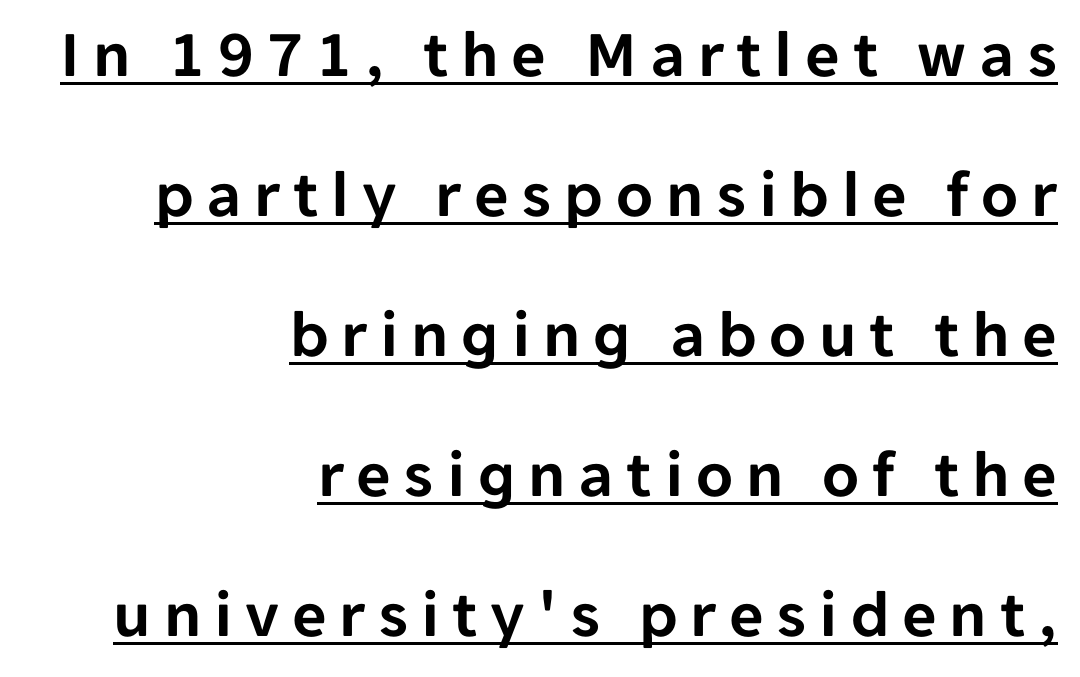
Q: Is the text italic (slanted)? A: No, it is upright.
Q: Is the typeface a serif or a sans-serif typeface? A: Sans-serif.
Q: Is the text underlined? A: Yes.
Q: How is the paragraph aligned? A: Right-aligned.
Q: Is the spacing between lines tight, normal or loose? A: Loose.
Q: Width (condensed, normal, or wide)? A: Normal.
Q: Stroke contrast? A: Low.
Q: x-height? A: Medium.
Q: Monospaced? A: No.
